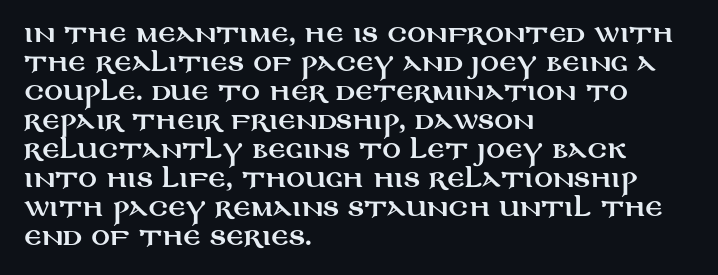
Posture: straight, roman, zero tilt. The passage shown is not underscored anywhere. The rendering anchors every line to the left-hand side. The gaps between neighbouring characters are ordinary and unremarkable.
